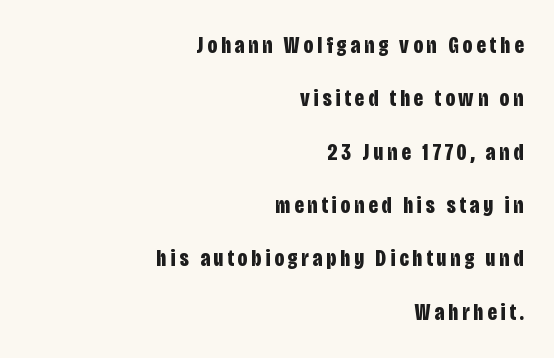
If you drew a line through each stem, it would be perfectly vertical. Letters rest on an invisible, unmarked baseline. Heavy, bold letterforms. Which margin do the lines hug? The right one — the left edge is uneven. What's the leading like? Stretched, with rows far apart.
